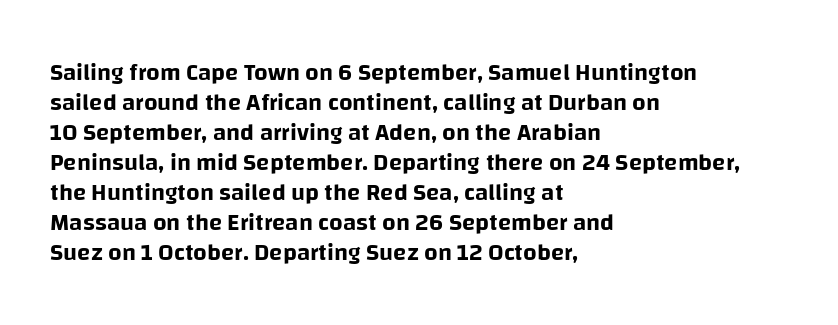
Q: Is the text italic (slanted)? A: No, it is upright.
Q: Is the text underlined? A: No.
Q: How is the paragraph aligned? A: Left-aligned.
Q: Is the spacing between letters normal or unusually wide? A: Normal.
Q: Is the spacing between lines tight, normal or loose? A: Normal.
